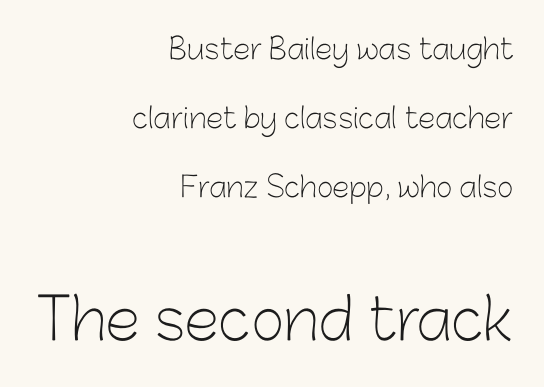
Q: Is the text bold? A: No.
Q: Is the text italic (slanted)? A: No, it is upright.
Q: Is the typeface a serif or a sans-serif typeface? A: Sans-serif.
Q: Is the text underlined? A: No.
Q: How is the paragraph aligned? A: Right-aligned.
Q: Is the spacing between letters normal or unusually wide? A: Normal.
Q: Is the spacing between lines tight, normal or loose? A: Loose.
Q: Which block of text is set in a larger size, the first (top) or the second (bottom)? A: The second (bottom) one.
Q: Width (condensed, normal, or wide)? A: Normal.
Q: Stroke contrast? A: Low.
Q: x-height? A: Medium.
Q: Monospaced? A: No.
